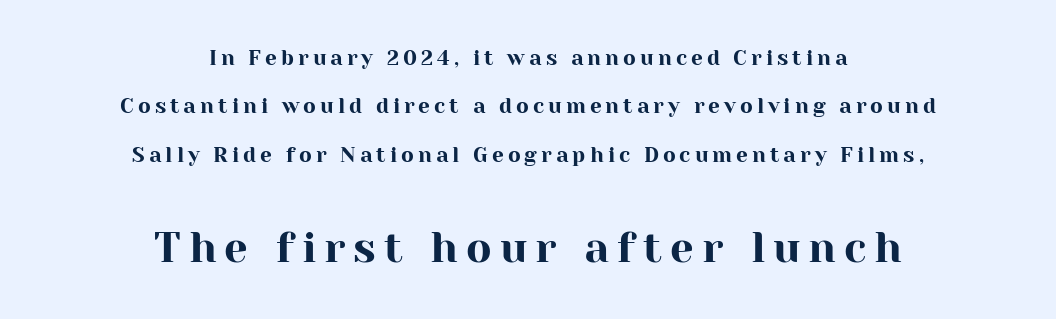
Q: Is the text italic (slanted)? A: No, it is upright.
Q: Is the typeface a serif or a sans-serif typeface? A: Serif.
Q: Is the text underlined? A: No.
Q: How is the paragraph aligned? A: Centered.
Q: Is the spacing between lines tight, normal or loose? A: Loose.
Q: Which block of text is set in a larger size, the first (top) or the second (bottom)? A: The second (bottom) one.
Q: Width (condensed, normal, or wide)? A: Normal.
Q: Stroke contrast? A: High.
Q: x-height? A: Medium.
Q: Monospaced? A: No.
